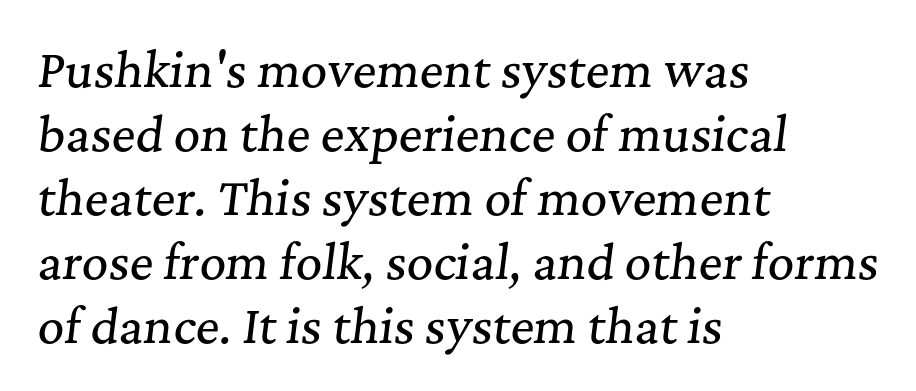
A typesetter would call this proportional, since set widths differ per character. Which margin do the lines hug? The left one — the right edge is uneven. Does the lettering tilt? It does — this is italic. The baseline area is clear.
